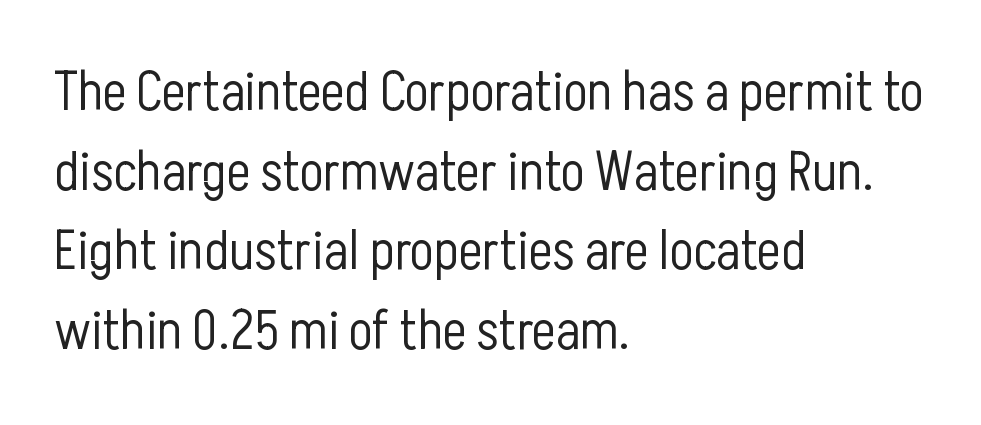
{"serif": "no", "italic": "no", "bold": "no", "weight": "light", "width": "condensed", "stroke_contrast": "low", "x_height": "medium", "monospaced": "no", "underline": "no", "align": "left", "line_spacing": "normal", "line_spacing_ratio": 1.42, "letter_spacing": "normal", "letter_spacing_em": 0.0, "glyph_px": 56}
